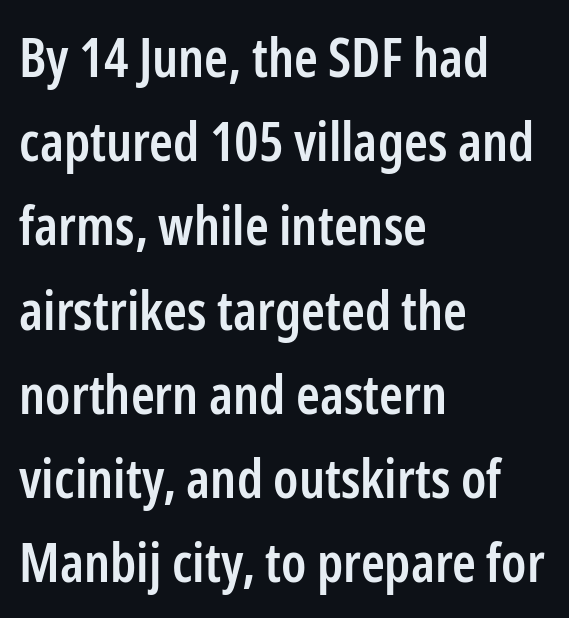
The image shows 54 px semibold, condensed sans-serif type, upright; set left-aligned, normal line spacing (1.56x), normal letter spacing, not underlined; low stroke contrast and a medium x-height.
